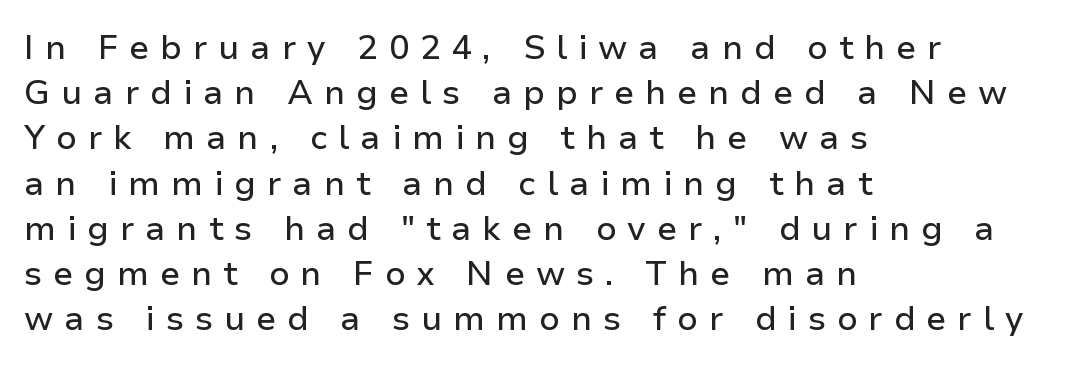
{"serif": "no", "italic": "no", "width": "normal", "stroke_contrast": "low", "x_height": "medium", "monospaced": "no", "underline": "no", "align": "left", "line_spacing": "normal", "line_spacing_ratio": 1.33, "letter_spacing": "wide", "letter_spacing_em": 0.32, "glyph_px": 34}
